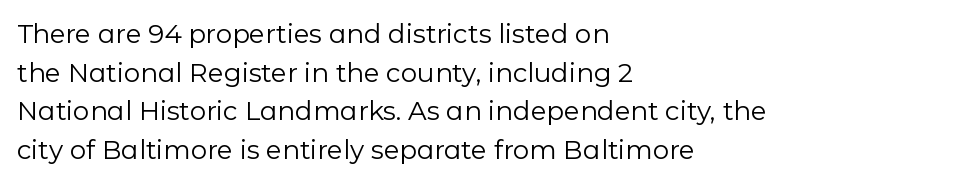
Posture: vertical. The weight tops out at a normal text grade. Words appear dense and cohesive because spacing is normal. If you drew a ruler down the left edge, every line would touch it. Line spacing here is normal. Underline: absent.
